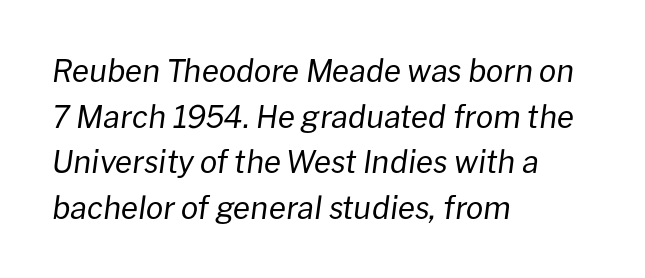
Q: Is the text bold? A: No.
Q: Is the text italic (slanted)? A: Yes, it leans right by about 8 degrees.
Q: Is the text underlined? A: No.
Q: How is the paragraph aligned? A: Left-aligned.
Q: Is the spacing between letters normal or unusually wide? A: Normal.
Q: Is the spacing between lines tight, normal or loose? A: Normal.
Q: Width (condensed, normal, or wide)? A: Normal.
Q: Stroke contrast? A: Low.
Q: x-height? A: Medium.
Q: Monospaced? A: No.
